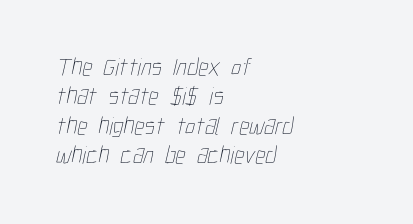
Which margin do the lines hug? The left one — the right edge is uneven. The face looks like a standard text weight, possibly lighter. The gap between lines stays unmarked. Each word holds together tightly as a unit, with standard inter-letter gaps.
